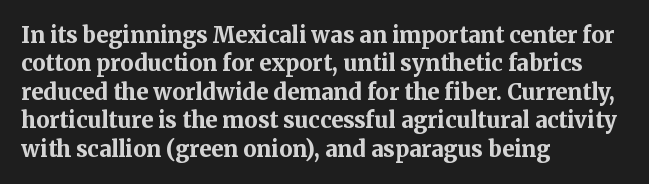
The image shows 22 px bold type, upright; set left-aligned, normal line spacing (1.29x), normal letter spacing, not underlined.
